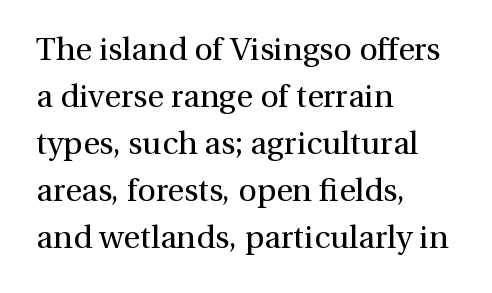
The image shows 32 px regular-weight serif type, upright; set left-aligned, normal line spacing (1.47x), normal letter spacing, not underlined; medium stroke contrast and a medium x-height.
